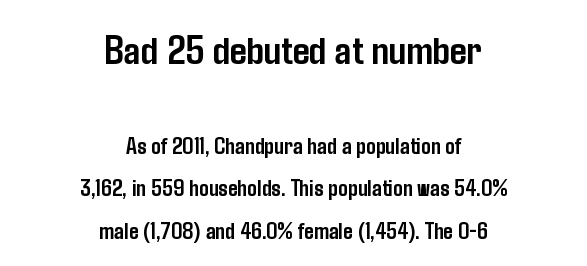
The image shows 42 px semibold, condensed sans-serif type, upright; set centered, line spacing 1.77x, normal letter spacing, not underlined; the first (top) block is 1.75x larger; low stroke contrast and a medium x-height.
